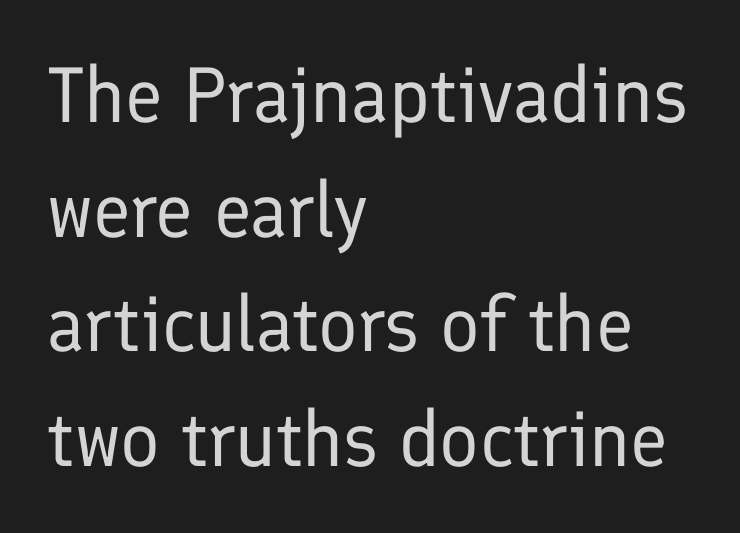
Q: Is the text bold? A: No.
Q: Is the text italic (slanted)? A: No, it is upright.
Q: Is the typeface a serif or a sans-serif typeface? A: Sans-serif.
Q: Is the text underlined? A: No.
Q: How is the paragraph aligned? A: Left-aligned.
Q: Is the spacing between letters normal or unusually wide? A: Normal.
Q: Is the spacing between lines tight, normal or loose? A: Normal.
Q: Width (condensed, normal, or wide)? A: Normal.
Q: Stroke contrast? A: Low.
Q: x-height? A: Medium.
Q: Monospaced? A: No.
